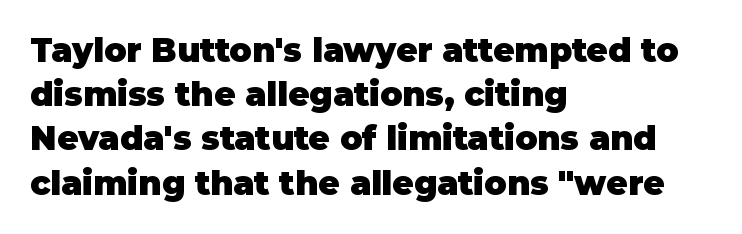
Is there any slant? The stems are plumb. This is heavy type, rendered in bold. Visually the block forms a straight wall on the left and a jagged coastline on the right. The gaps between neighbouring characters are ordinary and unremarkable. This sample keeps an unexceptional amount of space between lines. Looks like regular typesetting: each glyph gets only the width it needs.
